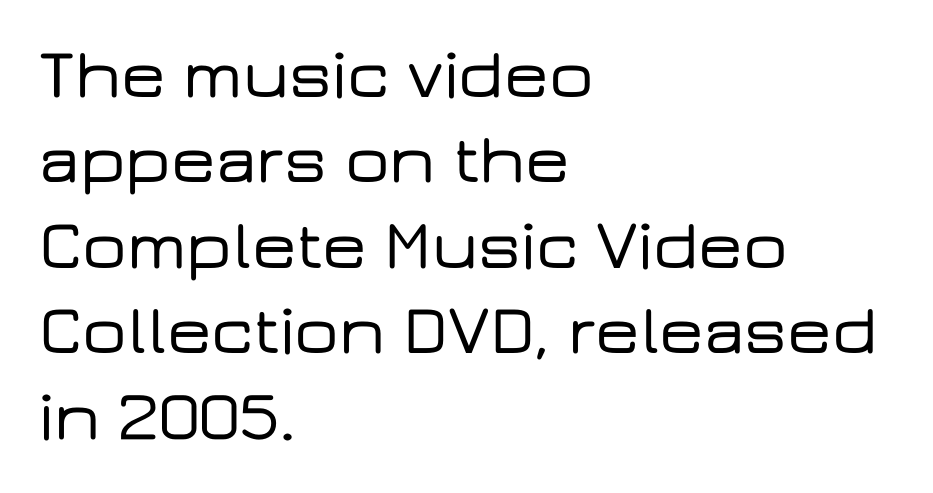
The image shows 70 px wide sans-serif type, upright; set left-aligned, line spacing 1.22x, normal letter spacing, not underlined; low stroke contrast and a medium x-height.
